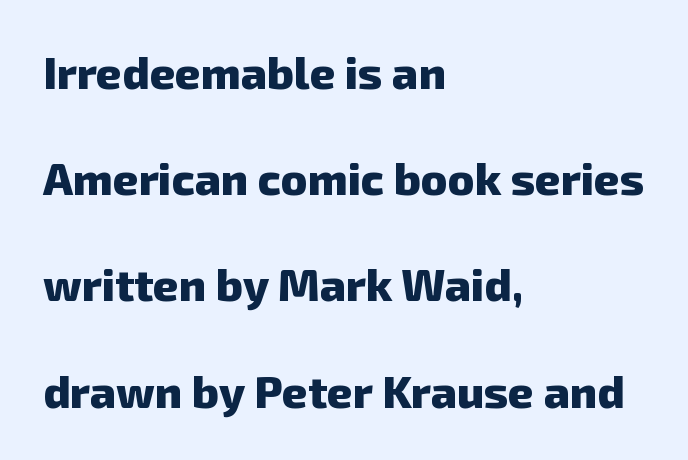
Chunky letters — that's bold for sure. The space between consecutive lines is lavish. This is sans-serif lettering, the kind often seen on screens and signage. The passage shown is not underscored anywhere.
